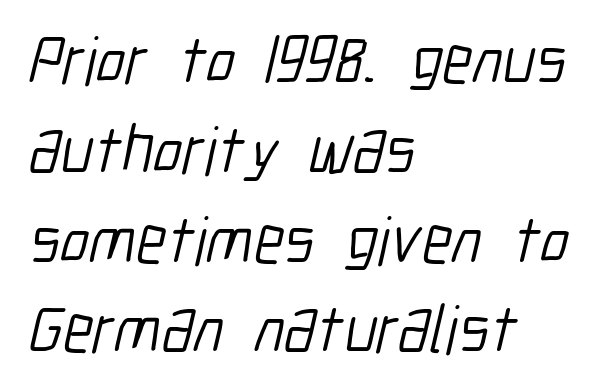
Baseline-to-baseline distance is the conventional proportion of letter height. Here the designer chose a conventional face with non-uniform glyph widths. Type without underlining. Weight: regular or lighter. Caption: standard tracking, unaltered.
